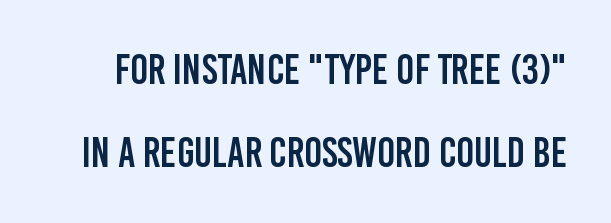
{"serif": "no", "italic": "no", "width": "condensed", "stroke_contrast": "low", "x_height": "large", "monospaced": "no", "underline": "no", "line_spacing": "loose", "line_spacing_ratio": 1.98, "letter_spacing": "normal", "letter_spacing_em": 0.0, "glyph_px": 42}
